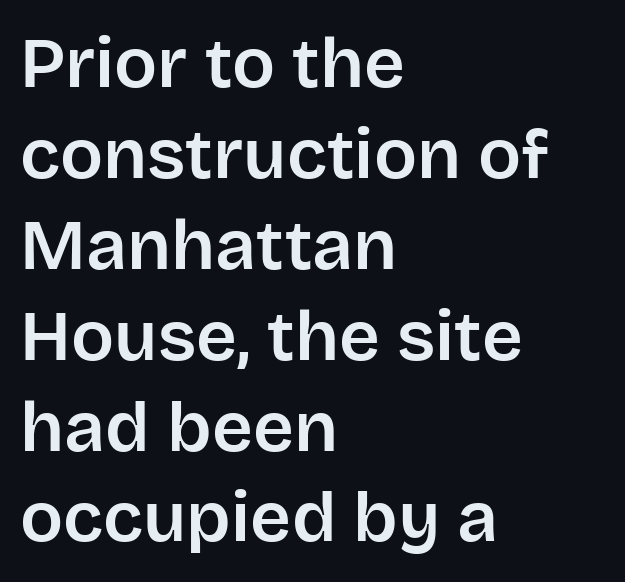
{"serif": "no", "italic": "no", "width": "normal", "stroke_contrast": "low", "x_height": "large", "monospaced": "no", "underline": "no", "align": "left", "line_spacing": "normal", "line_spacing_ratio": 1.28, "letter_spacing": "normal", "letter_spacing_em": 0.0, "glyph_px": 71}
